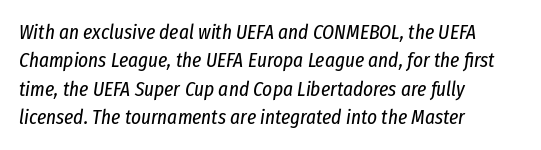
The image shows 21 px text type, italic (leaning right); set left-aligned, normal line spacing (1.35x), normal letter spacing, not underlined.
